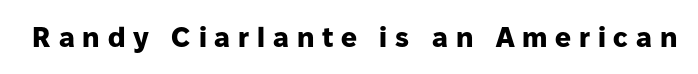
Just letters on the line, the space beneath them empty. In terms of weight, the rendering is a true, heavy bold. Spacing verdict: proportional, widths tailored to each character. These lines are composed in type without serifs. The type is letterspaced generously, with wide tracking. If you drew a line through each stem, it would be perfectly vertical.
